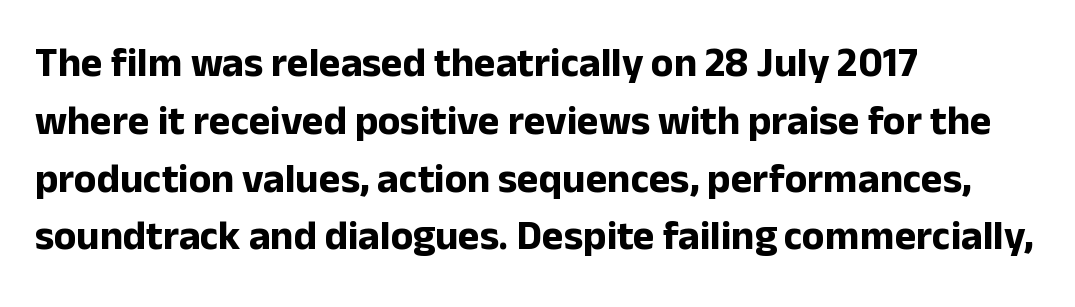
Q: Is the text bold? A: Yes.
Q: Is the text italic (slanted)? A: No, it is upright.
Q: Is the typeface a serif or a sans-serif typeface? A: Sans-serif.
Q: Is the text underlined? A: No.
Q: How is the paragraph aligned? A: Left-aligned.
Q: Is the spacing between letters normal or unusually wide? A: Normal.
Q: Is the spacing between lines tight, normal or loose? A: Normal.
Q: Width (condensed, normal, or wide)? A: Normal.
Q: Stroke contrast? A: Low.
Q: x-height? A: Medium.
Q: Monospaced? A: No.
